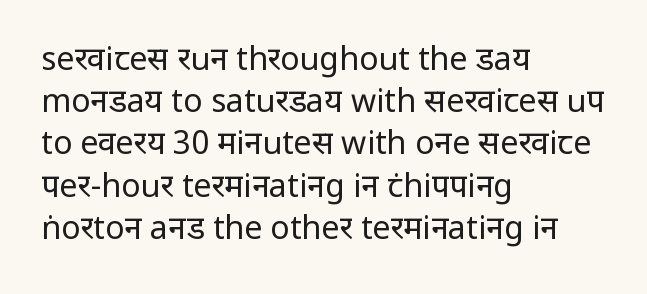
Q: Is the text bold? A: No.
Q: Is the text italic (slanted)? A: No, it is upright.
Q: Is the typeface a serif or a sans-serif typeface? A: Sans-serif.
Q: Is the text underlined? A: No.
Q: How is the paragraph aligned? A: Left-aligned.
Q: Is the spacing between letters normal or unusually wide? A: Normal.
Q: Is the spacing between lines tight, normal or loose? A: Normal.
Q: Width (condensed, normal, or wide)? A: Normal.
Q: Stroke contrast? A: Low.
Q: x-height? A: Medium.
Q: Monospaced? A: No.
